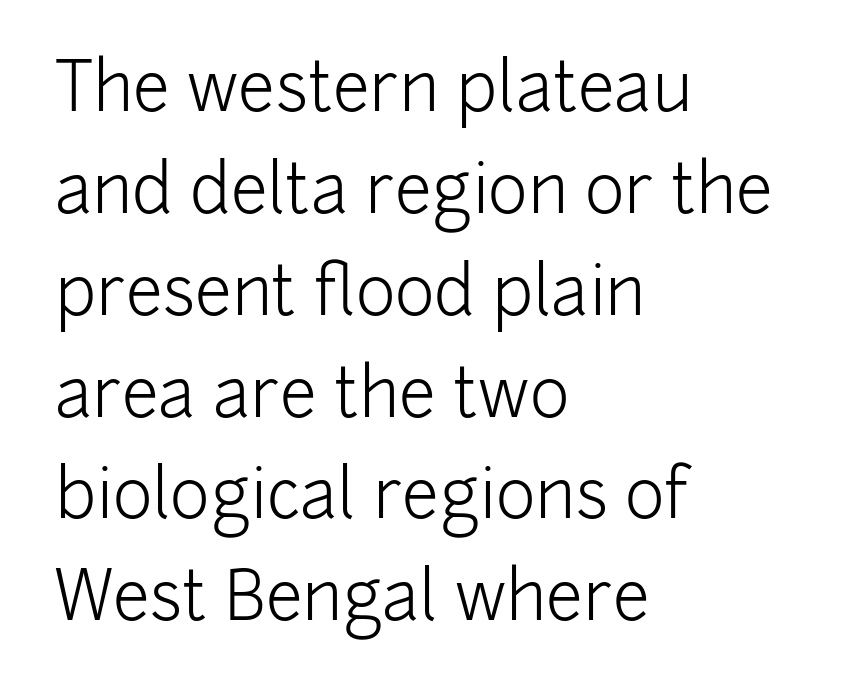
Vertical strokes here are truly vertical. This sample uses plain, unmodified letter spacing. Serifs: no, the terminals of the letterforms are clean. Honestly, there is no underline to notice here at all. Letters have the restrained weight of plain body copy at most. A typesetter would call this proportional, since set widths differ per character.
